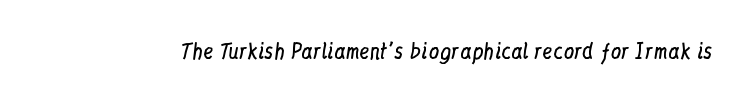
The image shows 21 px text type; set normal letter spacing, not underlined.
